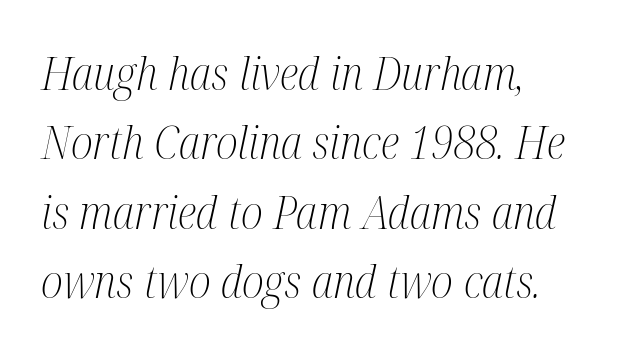
The cut favours lightness, reaching ordinary text weight at its darkest. Italic? Definitely — the glyphs are oblique. Horizontal alignment here is leftward, the default for most running prose. Proportional: the letters do not fall into vertical columns.
